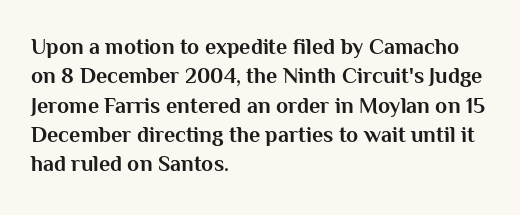
Every character sits straight up, as roman type does. Visually the block forms a straight wall on the left and a jagged coastline on the right. I'd describe the lettering as bold — thick and assertive. Unmarked baselines from the first word to the last.
